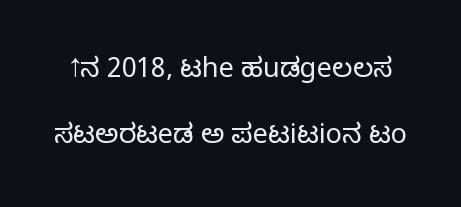
Here the glyphs are tracked normally, forming tight word shapes. Baseline-to-baseline distance is far greater than the letter height. Only glyphs here, with clear space below each row. The type sits square on the baseline with zero lean.
